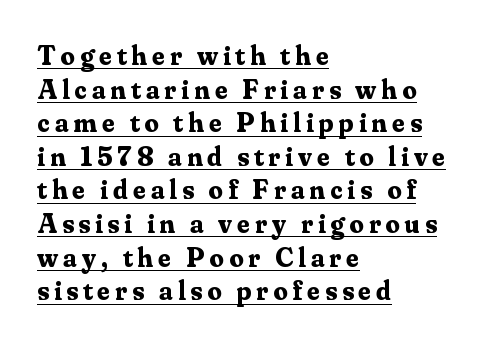
Q: Is the text bold? A: Yes.
Q: Is the text italic (slanted)? A: No, it is upright.
Q: Is the typeface a serif or a sans-serif typeface? A: Serif.
Q: Is the text underlined? A: Yes.
Q: How is the paragraph aligned? A: Left-aligned.
Q: Width (condensed, normal, or wide)? A: Normal.
Q: Stroke contrast? A: Medium.
Q: x-height? A: Small.
Q: Monospaced? A: No.
